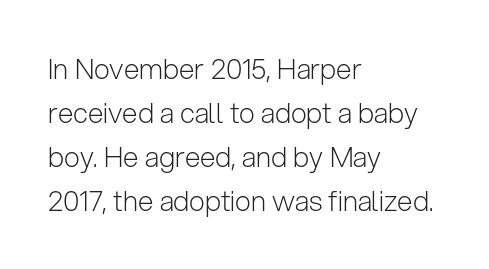
Q: Is the text bold? A: No.
Q: Is the text italic (slanted)? A: No, it is upright.
Q: Is the typeface a serif or a sans-serif typeface? A: Sans-serif.
Q: Is the text underlined? A: No.
Q: How is the paragraph aligned? A: Left-aligned.
Q: Is the spacing between letters normal or unusually wide? A: Normal.
Q: Is the spacing between lines tight, normal or loose? A: Normal.
Q: Width (condensed, normal, or wide)? A: Normal.
Q: Stroke contrast? A: Low.
Q: x-height? A: Medium.
Q: Monospaced? A: No.
